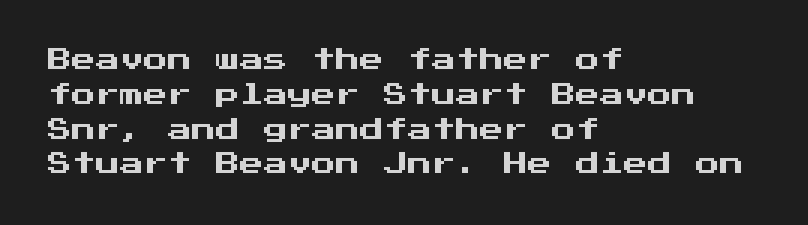
{"italic": "no", "underline": "no", "align": "left", "line_spacing": "normal", "line_spacing_ratio": 1.45, "letter_spacing": "normal", "letter_spacing_em": 0.0, "glyph_px": 24}
